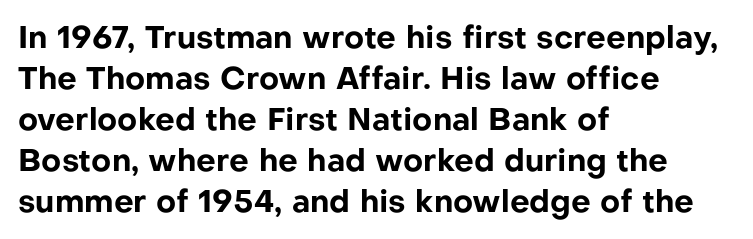
The type family on display is of the sans-serif kind. Plain, unruled lines of type. The rendering anchors every line to the left-hand side. The specimen reads as upright at a glance.
